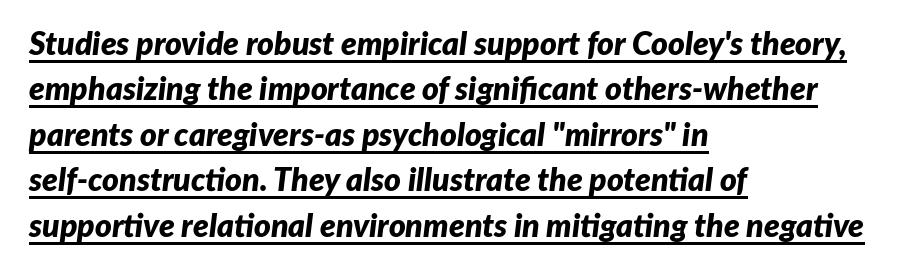
Q: Is the text bold? A: Yes.
Q: Is the text italic (slanted)? A: Yes, it leans right by about 7 degrees.
Q: Is the text underlined? A: Yes.
Q: How is the paragraph aligned? A: Left-aligned.
Q: Is the spacing between letters normal or unusually wide? A: Normal.
Q: Is the spacing between lines tight, normal or loose? A: Normal.
Q: Width (condensed, normal, or wide)? A: Normal.
Q: Stroke contrast? A: Low.
Q: x-height? A: Medium.
Q: Monospaced? A: No.
